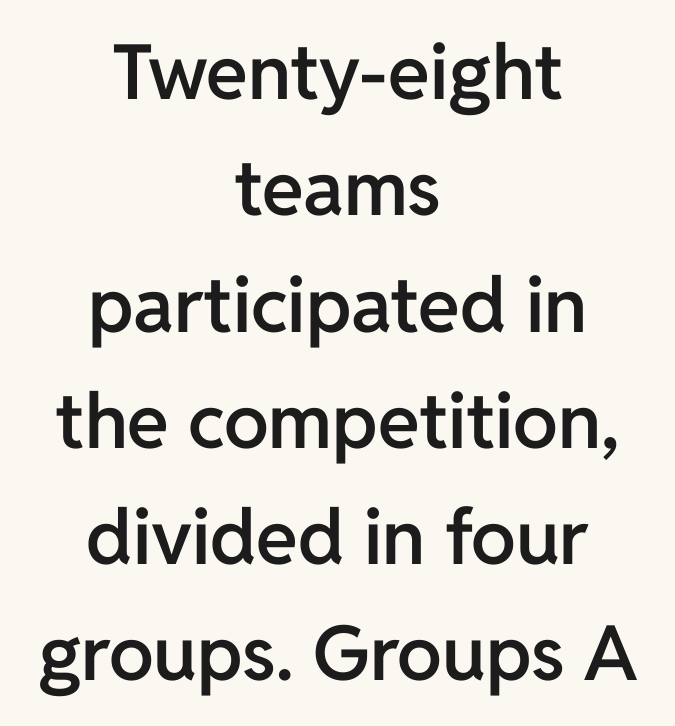
Check under the words: just untouched page. Students, note that the glyphs here touch the page at normal intervals. This is moderately heavy type, rendered in semibold. Rendered with straight, roman letterforms. Each letter's strokes conclude bluntly, with no projecting serifs. Notice how descenders clear the ascenders below comfortably — that's standard leading.
